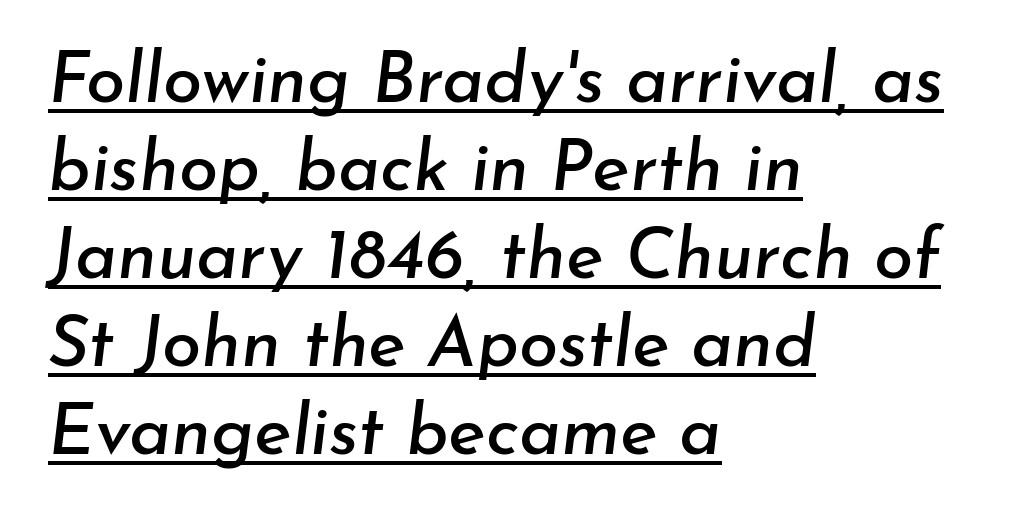
Q: Is the text italic (slanted)? A: Yes, it leans right by about 7 degrees.
Q: Is the text underlined? A: Yes.
Q: How is the paragraph aligned? A: Left-aligned.
Q: Is the spacing between letters normal or unusually wide? A: Normal.
Q: Width (condensed, normal, or wide)? A: Normal.
Q: Stroke contrast? A: Low.
Q: x-height? A: Small.
Q: Monospaced? A: No.
